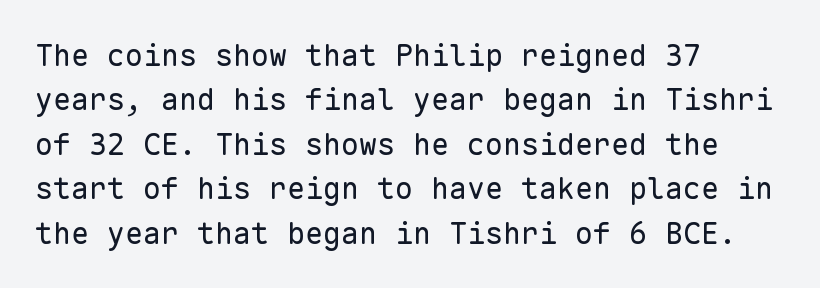
The image shows 30 px regular-weight sans-serif type, upright, monospaced; set left-aligned, normal line spacing (1.48x), normal letter spacing, not underlined; low stroke contrast and a medium x-height.
